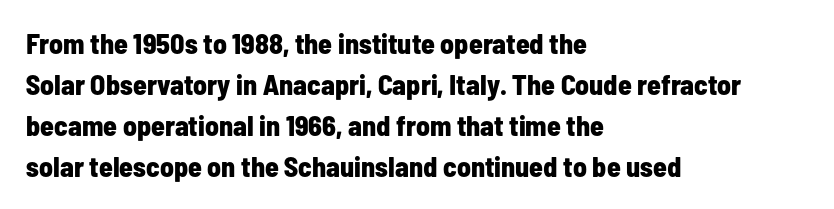
Evenly set lines give the paragraph a standard silhouette. The face used here is a sans, in the tradition of grotesques and geometrics. Line beginnings align vertically; line endings do not. Heavy-handed strokes throughout: this text is bold. The words here are not underlined.
